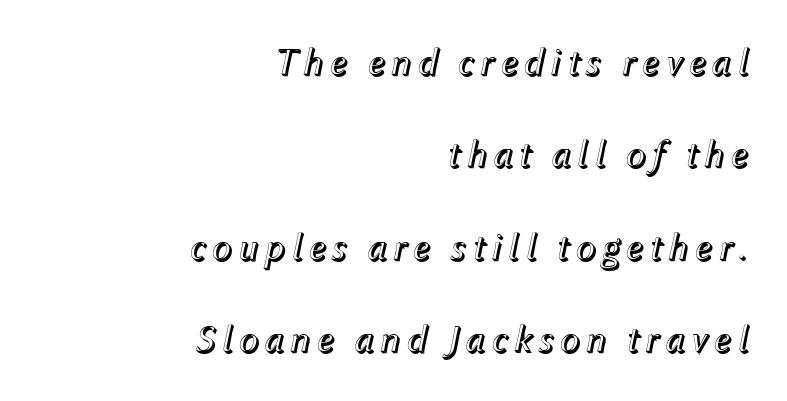
Emphasis-style slanted type is in use. Beneath every word, the page is bare. The rendering anchors every line to the right-hand side. Spacing verdict: proportional, widths tailored to each character.
